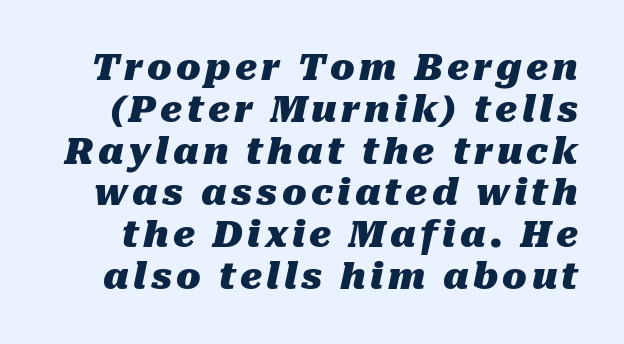
{"italic": "yes", "lean": "right", "slant_degrees": 10, "bold": "yes", "weight": "heavy", "width": "normal", "stroke_contrast": "medium", "x_height": "medium", "monospaced": "no", "underline": "no", "line_spacing_ratio": 1.16, "glyph_px": 36}
